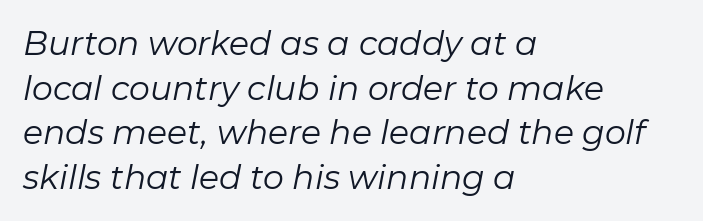
Q: Is the text bold? A: No.
Q: Is the text italic (slanted)? A: Yes, it leans right by about 11 degrees.
Q: Is the text underlined? A: No.
Q: How is the paragraph aligned? A: Left-aligned.
Q: Is the spacing between letters normal or unusually wide? A: Normal.
Q: Is the spacing between lines tight, normal or loose? A: Normal.
Q: Width (condensed, normal, or wide)? A: Normal.
Q: Stroke contrast? A: Low.
Q: x-height? A: Medium.
Q: Monospaced? A: No.
